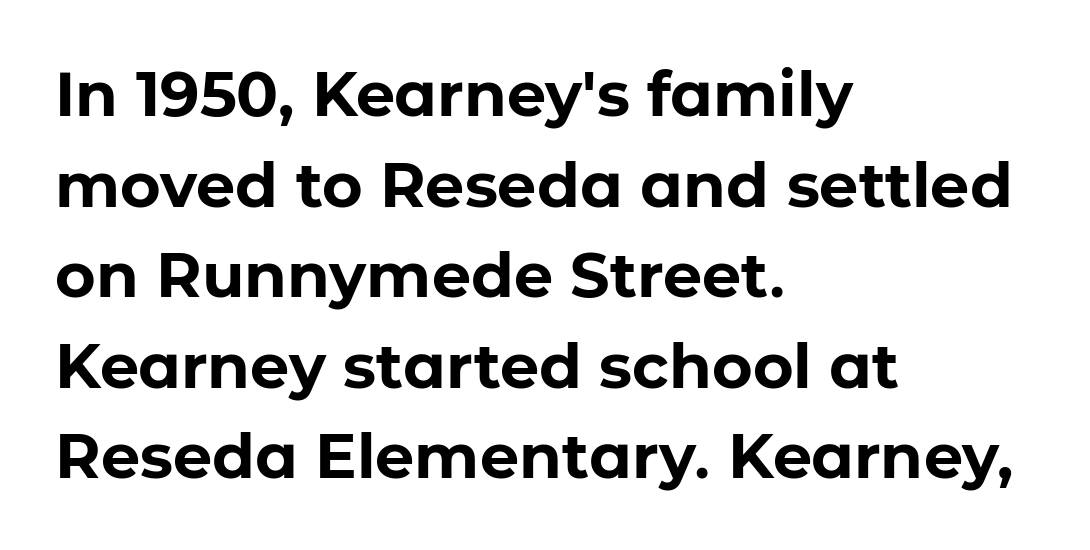
{"serif": "no", "italic": "no", "bold": "yes", "weight": "bold", "width": "normal", "stroke_contrast": "low", "x_height": "medium", "monospaced": "no", "underline": "no", "align": "left", "line_spacing": "normal", "line_spacing_ratio": 1.46, "letter_spacing": "normal", "letter_spacing_em": 0.0, "glyph_px": 62}
